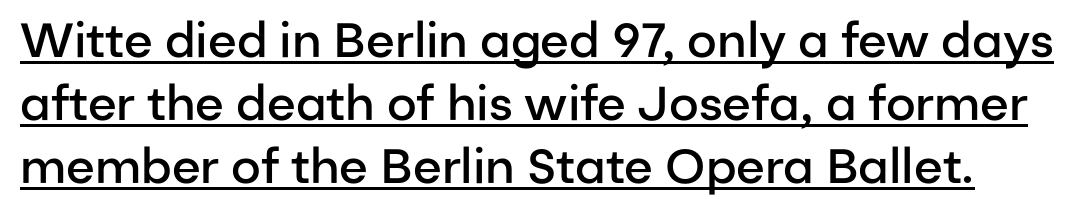
{"serif": "no", "italic": "no", "bold": "semi", "weight": "semibold", "width": "normal", "stroke_contrast": "low", "x_height": "medium", "monospaced": "no", "underline": "yes", "line_spacing": "normal", "line_spacing_ratio": 1.31, "letter_spacing": "normal", "letter_spacing_em": 0.0, "glyph_px": 48}
